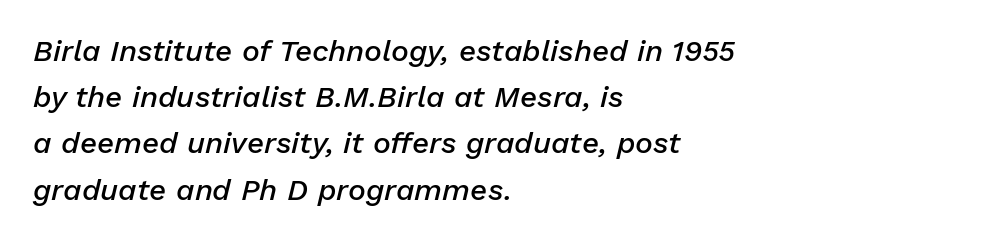
Quick note: underline off. These words are printed semibold, heavier than regular yet not bold. Observe the ordinary spacing: letters are neighbours, not strangers. Observe the lean: these are italic letterforms. Horizontally, the lines are justified to the leading edge only. Note the varied advance widths — an 'i' is clearly narrower than an 'm'.
